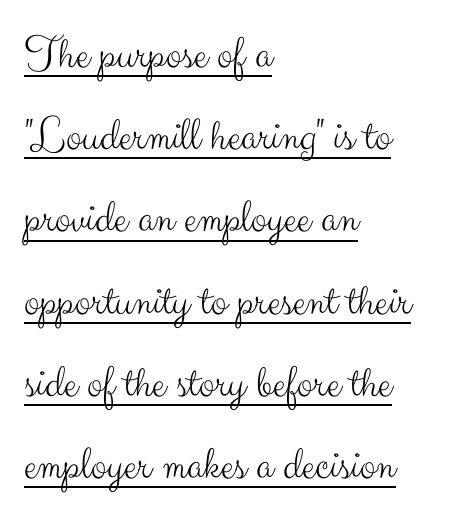
The image shows 47 px light sans-serif type; set left-aligned, line spacing 1.75x, normal letter spacing, underlined; medium stroke contrast and a small x-height.
